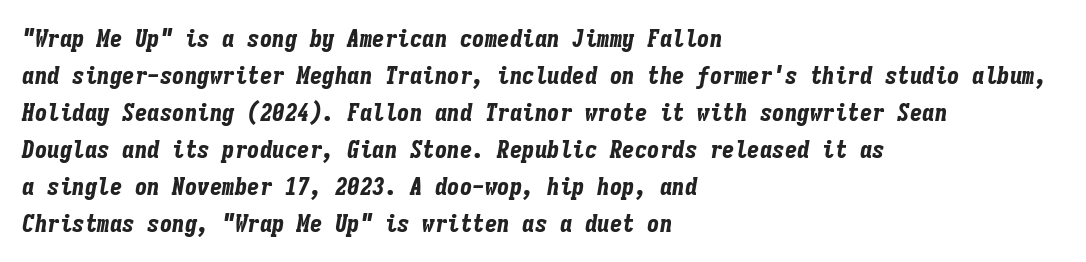
Q: Is the text bold? A: Yes.
Q: Is the text italic (slanted)? A: Yes, it leans right by about 9 degrees.
Q: Is the text underlined? A: No.
Q: How is the paragraph aligned? A: Left-aligned.
Q: Is the spacing between letters normal or unusually wide? A: Normal.
Q: Is the spacing between lines tight, normal or loose? A: Normal.
